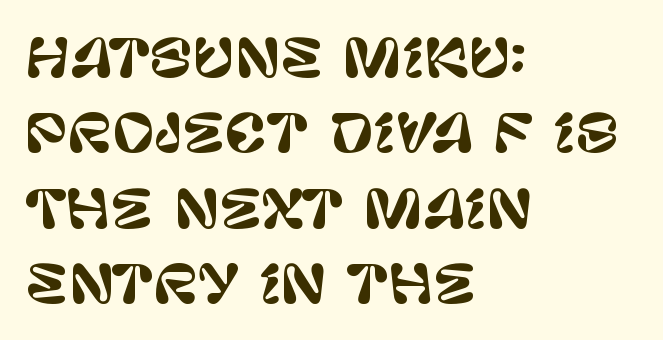
The image shows 52 px sans-serif type; set left-aligned, normal line spacing (1.45x), normal letter spacing, not underlined; low stroke contrast and a large x-height.
